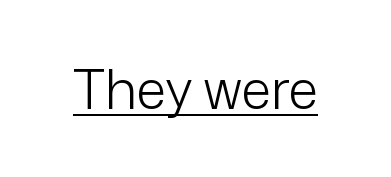
Q: Is the text bold? A: No.
Q: Is the text italic (slanted)? A: No, it is upright.
Q: Is the typeface a serif or a sans-serif typeface? A: Sans-serif.
Q: Is the text underlined? A: Yes.
Q: Is the spacing between letters normal or unusually wide? A: Normal.
Q: Width (condensed, normal, or wide)? A: Normal.
Q: Stroke contrast? A: Low.
Q: x-height? A: Medium.
Q: Monospaced? A: No.
